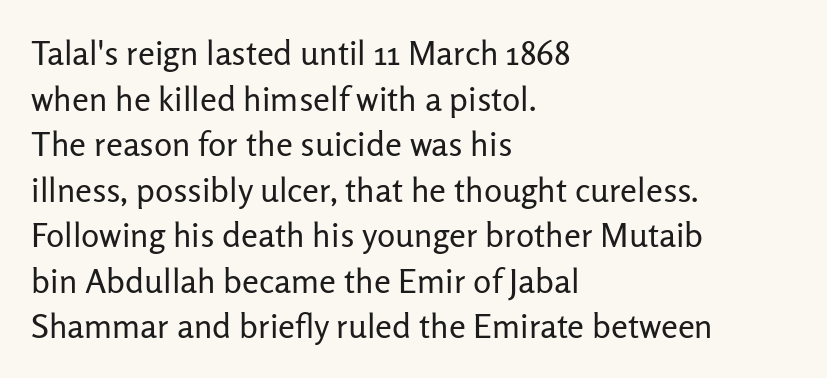
The line-height multiplier appears to be the usual default. The lines are quadded left. No chunkiness to these letters — they're not bold. I'd call this a sans setting — the letters go barefoot. Rule under the text: the space is simply empty. Letter spacing: default.
